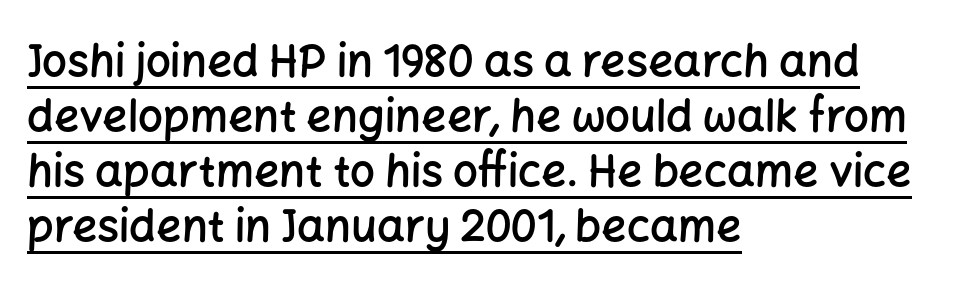
The image shows 44 px semibold sans-serif type, upright; set left-aligned, normal line spacing (1.25x), normal letter spacing, underlined; low stroke contrast and a medium x-height.
